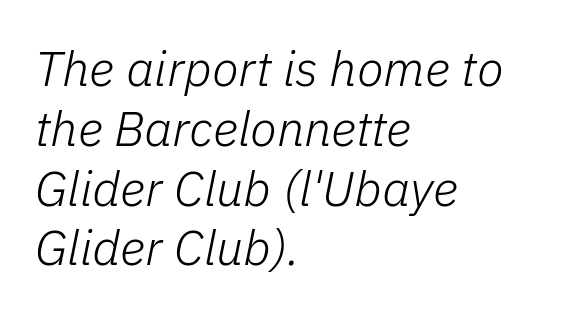
{"italic": "yes", "lean": "right", "slant_degrees": 11, "bold": "no", "weight": "light", "width": "normal", "stroke_contrast": "low", "x_height": "medium", "monospaced": "no", "underline": "no", "align": "left", "line_spacing_ratio": 1.22, "letter_spacing": "normal", "letter_spacing_em": 0.0, "glyph_px": 49}
